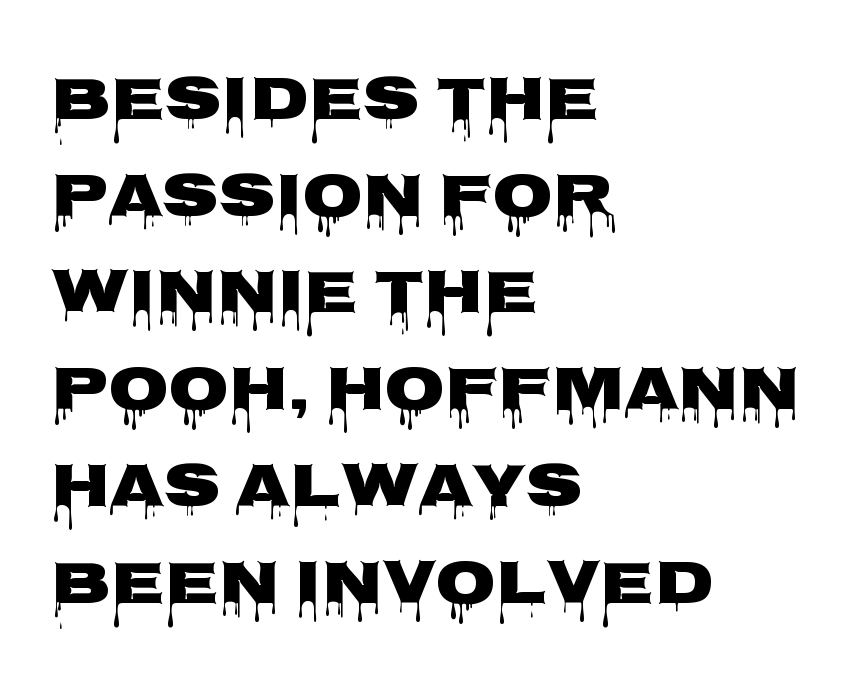
Q: Is the text italic (slanted)? A: No, it is upright.
Q: Is the typeface a serif or a sans-serif typeface? A: Sans-serif.
Q: Is the text underlined? A: No.
Q: How is the paragraph aligned? A: Left-aligned.
Q: Is the spacing between letters normal or unusually wide? A: Normal.
Q: Is the spacing between lines tight, normal or loose? A: Normal.
Q: Width (condensed, normal, or wide)? A: Wide.
Q: Stroke contrast? A: Low.
Q: x-height? A: Large.
Q: Monospaced? A: No.
